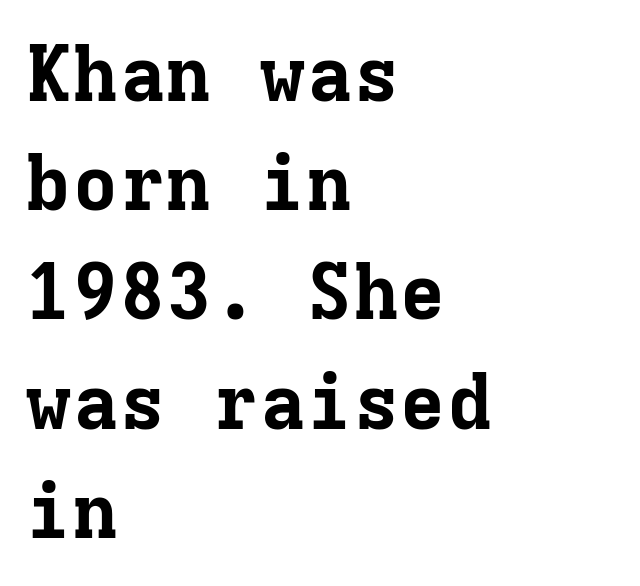
Little horizontal feet cap the strokes, marking this as serif type. When letters stand straight like this, we call the style roman or upright. Here the designer chose a console-style face with uniform glyph widths. The rows are spaced the way most documents space them. Words float on clear page, feet unadorned.
